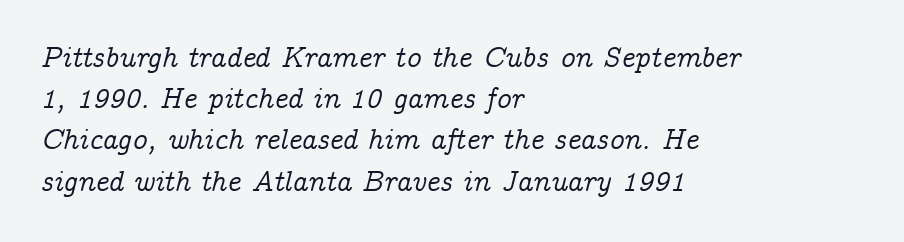
{"serif": "yes", "italic": "yes", "lean": "right", "slant_degrees": 14, "width": "normal", "stroke_contrast": "low", "x_height": "medium", "monospaced": "no", "underline": "no", "align": "left", "line_spacing": "normal", "line_spacing_ratio": 1.42, "letter_spacing": "normal", "letter_spacing_em": 0.0, "glyph_px": 29}
